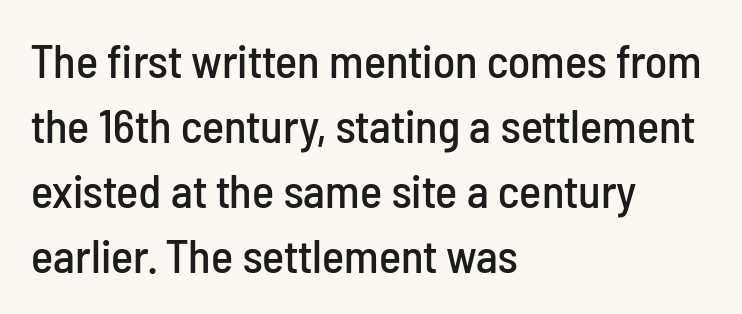
{"serif": "no", "italic": "no", "width": "condensed", "stroke_contrast": "low", "x_height": "medium", "monospaced": "no", "underline": "no", "align": "left", "line_spacing": "normal", "line_spacing_ratio": 1.38, "letter_spacing": "normal", "letter_spacing_em": 0.0, "glyph_px": 47}
